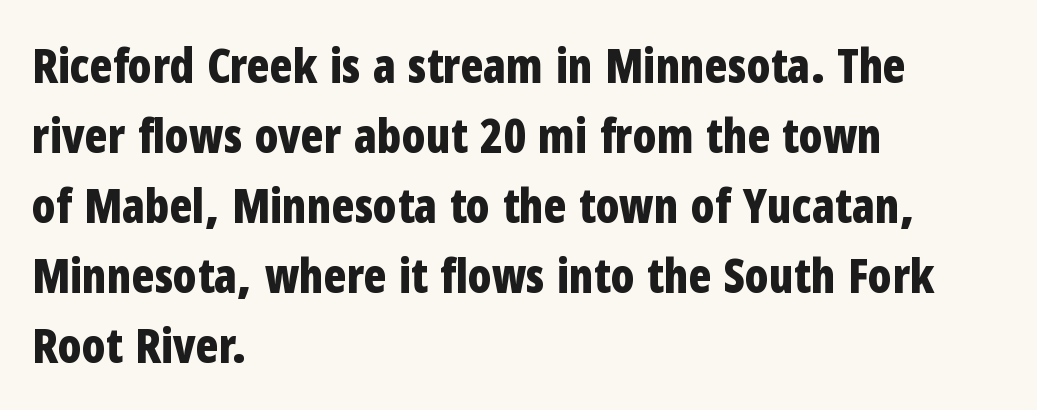
This block has exactly the height ordinary leading produces. A full-strength bold gives these letters their thick strokes. Which margin do the lines hug? The left one — the right edge is uneven. Italic: no, the glyphs are upright roman.
